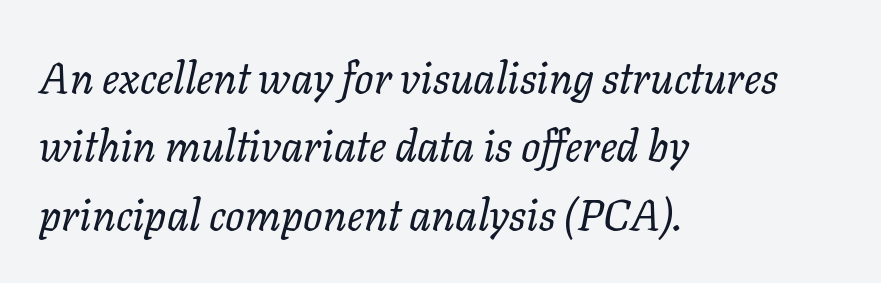
Honestly, there is no underline to notice here at all. The face looks like a standard text weight, possibly lighter. The passage is arranged the way most books set body copy — flush left. This sample uses an oblique cut, with every glyph tilted off the vertical. Tracking value appears to be zero — textbook default spacing. These lines are rendered in a variable-pitch font.
